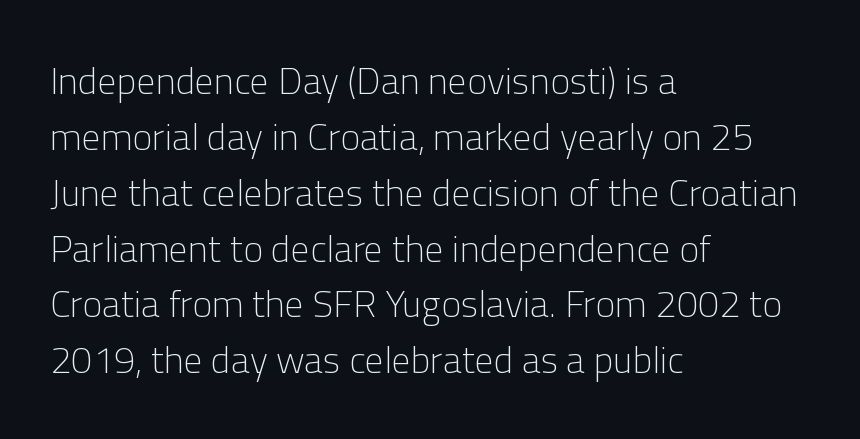
Q: Is the text bold? A: No.
Q: Is the text italic (slanted)? A: No, it is upright.
Q: Is the typeface a serif or a sans-serif typeface? A: Sans-serif.
Q: Is the text underlined? A: No.
Q: How is the paragraph aligned? A: Left-aligned.
Q: Is the spacing between letters normal or unusually wide? A: Normal.
Q: Is the spacing between lines tight, normal or loose? A: Normal.
Q: Width (condensed, normal, or wide)? A: Normal.
Q: Stroke contrast? A: Low.
Q: x-height? A: Medium.
Q: Monospaced? A: No.
